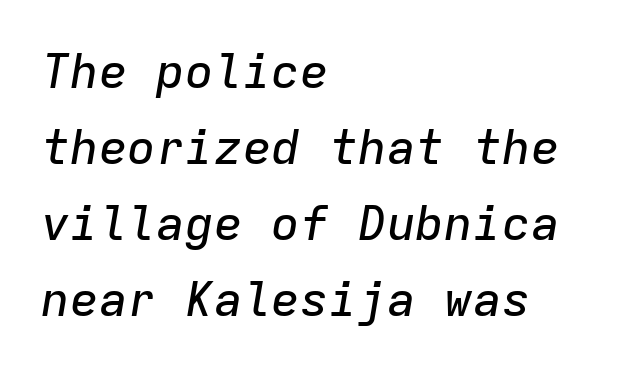
{"italic": "yes", "lean": "right", "slant_degrees": 9, "width": "normal", "stroke_contrast": "low", "x_height": "medium", "monospaced": "yes", "underline": "no", "align": "left", "line_spacing": "normal", "line_spacing_ratio": 1.58, "letter_spacing": "normal", "letter_spacing_em": 0.0, "glyph_px": 48}
